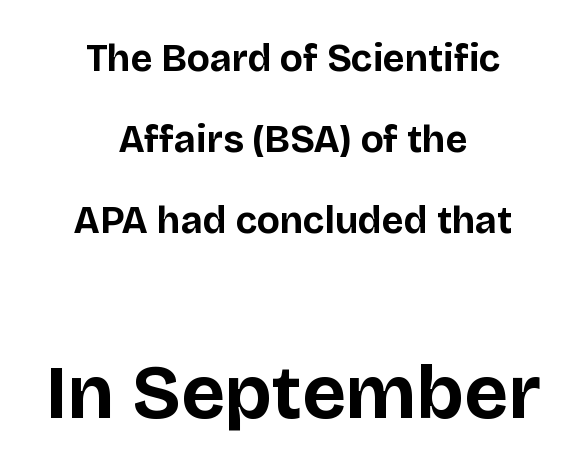
Looks like regular typesetting: each glyph gets only the width it needs. A typesetter would call this leading open, well beyond the default. The face used here is rendered with its standard letterfit. You can tell it's not italic because the verticals are truly vertical.
